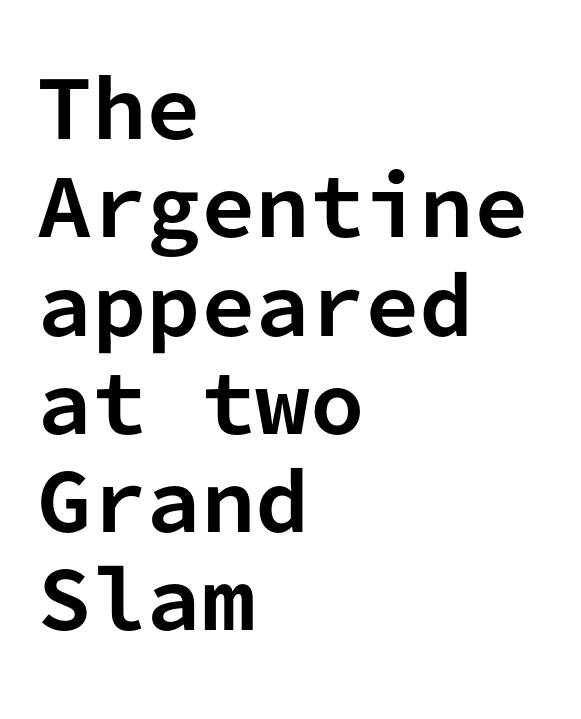
The paragraph shown leans on its left margin. The rendering uses a bold face; every stroke is thick and dark. Note the uniform advance width — an 'i' takes as much space as an 'm'. Ordinary non-slanted type is in use.
